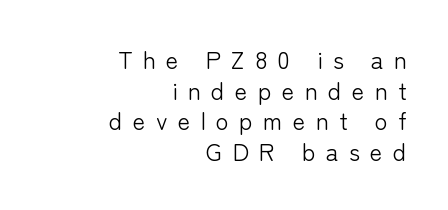
Words appear elongated and porous because spacing is wide. The words here are not underlined. Is there any slant? The stems are plumb. This rendering uses right alignment, leaving the left contour irregular.
